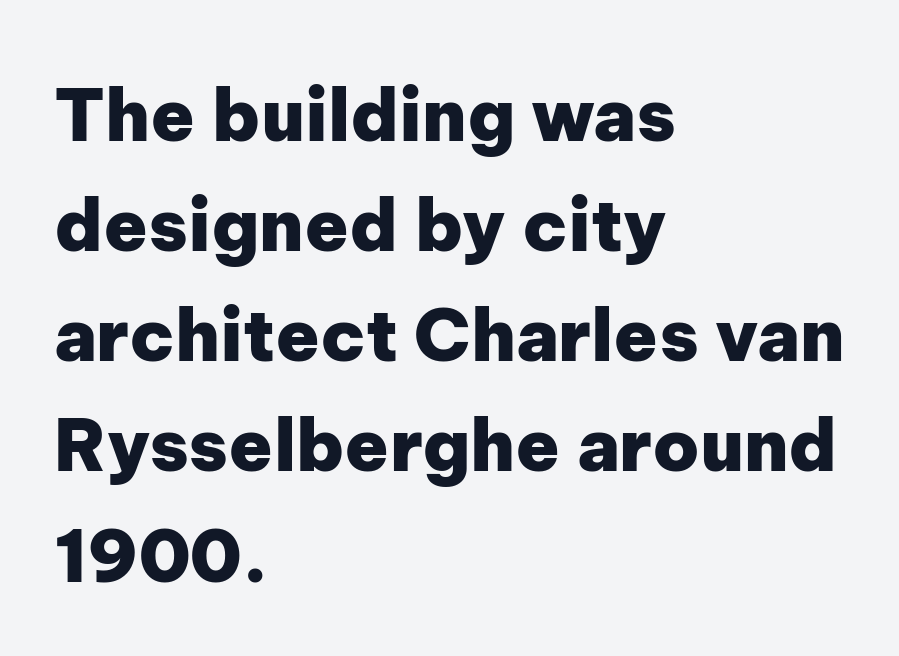
The image shows 72 px heavy sans-serif type, upright; set left-aligned, normal line spacing (1.53x), normal letter spacing, not underlined; low stroke contrast and a medium x-height.
